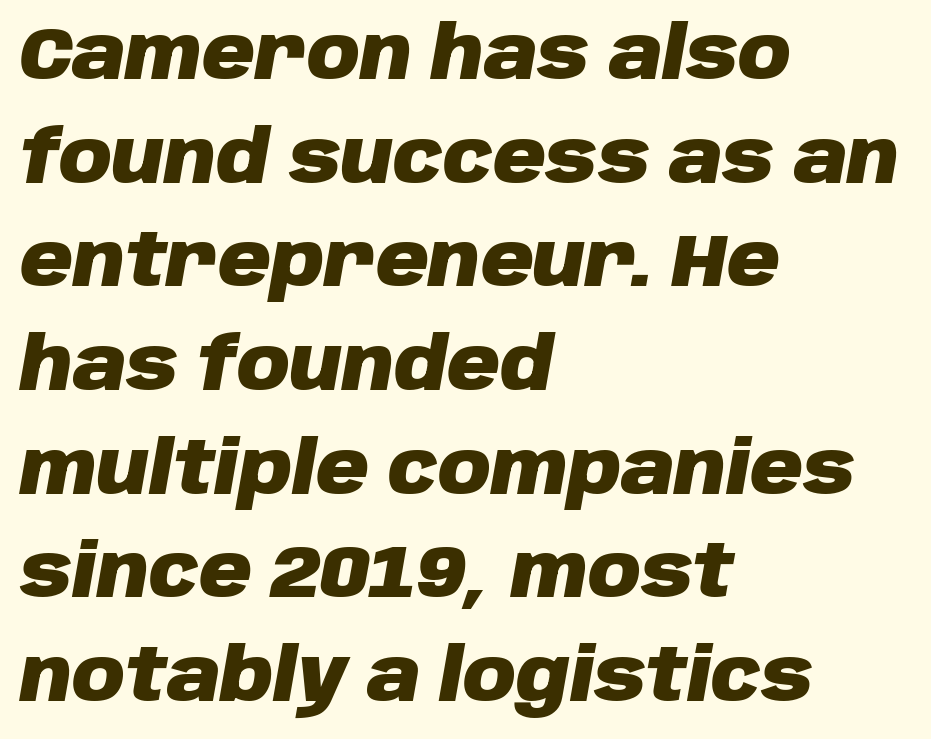
The image shows 73 px heavy type, italic (leaning right); set left-aligned, normal line spacing (1.42x), normal letter spacing, not underlined; low stroke contrast and a large x-height.
